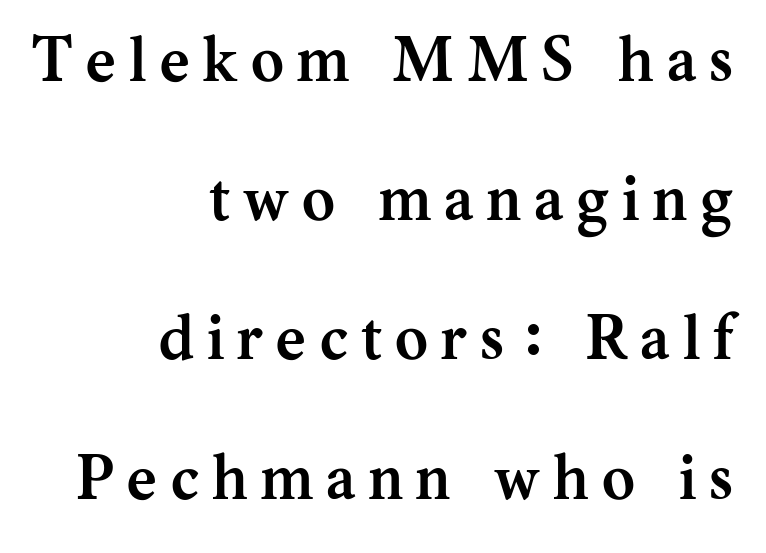
The image shows 63 px semibold serif type, upright; set right-aligned, loose line spacing (2.21x), unusually wide letter spacing (+0.21 em), not underlined; medium stroke contrast and a medium x-height.
